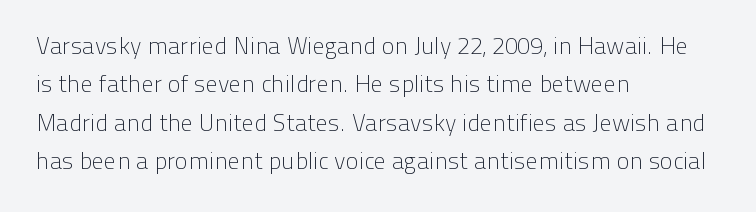
Q: Is the text bold? A: No.
Q: Is the text italic (slanted)? A: No, it is upright.
Q: Is the text underlined? A: No.
Q: How is the paragraph aligned? A: Left-aligned.
Q: Is the spacing between letters normal or unusually wide? A: Normal.
Q: Is the spacing between lines tight, normal or loose? A: Normal.
